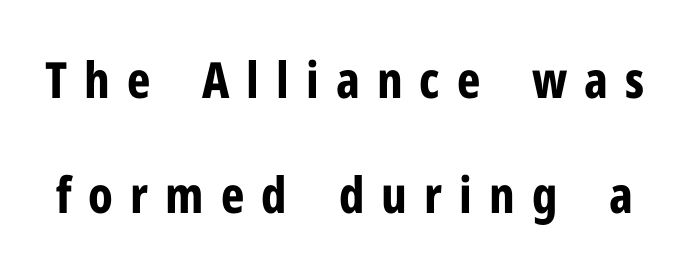
Q: Is the text bold? A: Yes.
Q: Is the text italic (slanted)? A: No, it is upright.
Q: Is the typeface a serif or a sans-serif typeface? A: Sans-serif.
Q: Is the text underlined? A: No.
Q: Is the spacing between letters normal or unusually wide? A: Unusually wide.
Q: Is the spacing between lines tight, normal or loose? A: Loose.
Q: Width (condensed, normal, or wide)? A: Condensed.
Q: Stroke contrast? A: Low.
Q: x-height? A: Medium.
Q: Monospaced? A: No.
